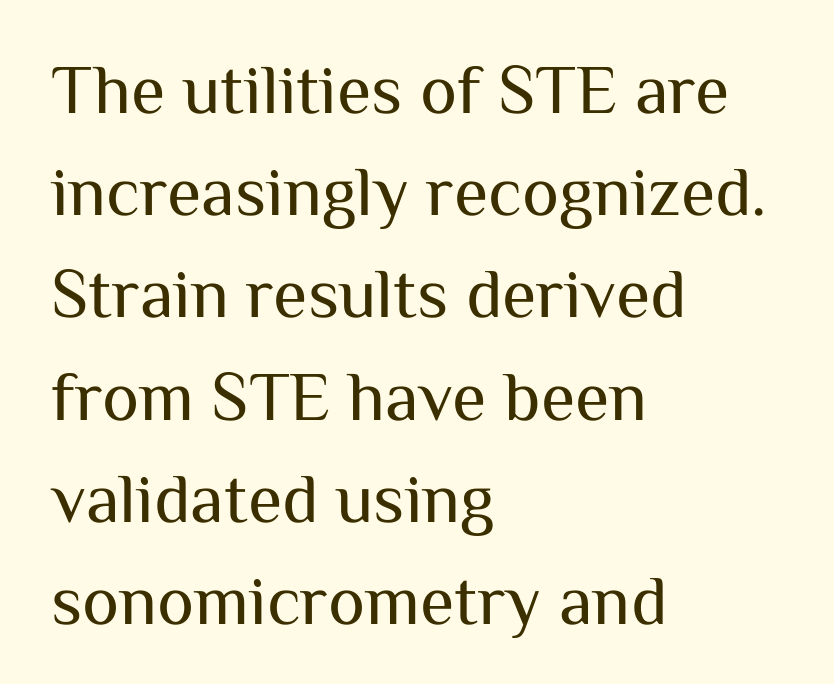
This rendering leaves character spacing at its baseline value. All the whitespace from short lines collects on the right. Posture: vertical. Stroke terminals: plain, sans-serif. The strokes carry an ordinary text weight at most. The passage shown stacks its lines at a standard gap.
